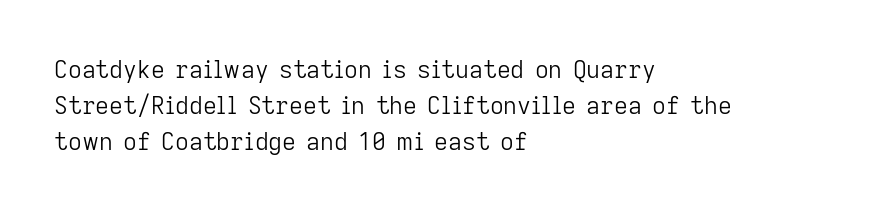
The image shows 24 px text type, upright; set left-aligned, normal line spacing (1.5x), normal letter spacing, not underlined.
